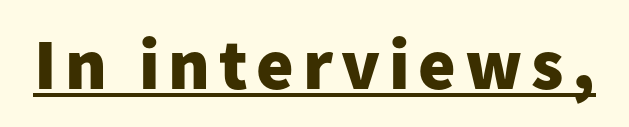
Q: Is the text bold? A: Yes.
Q: Is the text italic (slanted)? A: No, it is upright.
Q: Is the typeface a serif or a sans-serif typeface? A: Sans-serif.
Q: Is the text underlined? A: Yes.
Q: Width (condensed, normal, or wide)? A: Normal.
Q: Stroke contrast? A: Low.
Q: x-height? A: Medium.
Q: Monospaced? A: No.
